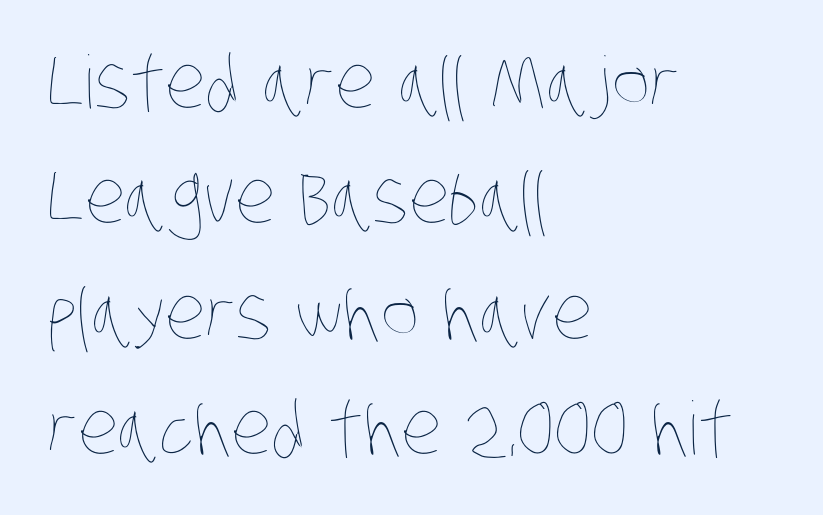
Q: Is the text bold? A: No.
Q: Is the text underlined? A: No.
Q: How is the paragraph aligned? A: Left-aligned.
Q: Is the spacing between letters normal or unusually wide? A: Normal.
Q: Is the spacing between lines tight, normal or loose? A: Normal.
Q: Width (condensed, normal, or wide)? A: Condensed.
Q: Stroke contrast? A: Low.
Q: x-height? A: Large.
Q: Monospaced? A: No.
